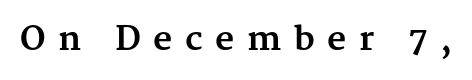
{"serif": "yes", "italic": "no", "bold": "yes", "weight": "bold", "width": "normal", "stroke_contrast": "medium", "x_height": "medium", "monospaced": "no", "underline": "no", "letter_spacing": "wide", "letter_spacing_em": 0.38, "glyph_px": 33}
